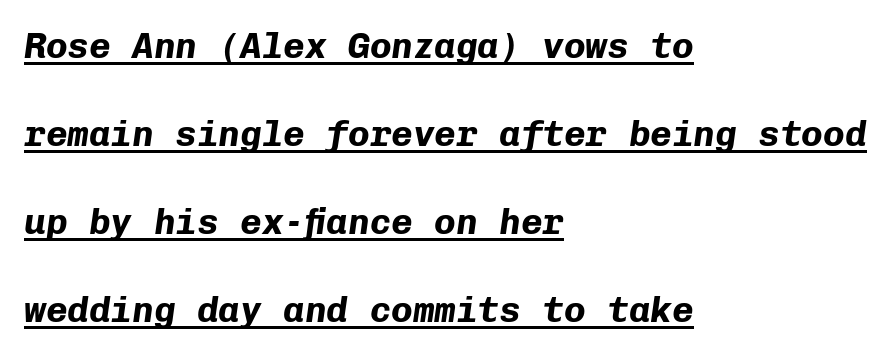
The passage shown is typed in a monospace face where columns stay perfectly aligned. The lines in this sample share a left origin and differ only in where they stop. The axis of the letterforms is tilted away from vertical. The lines are spread far apart with generous leading. Its strokes are broad and dark, the hallmark of bold type.
